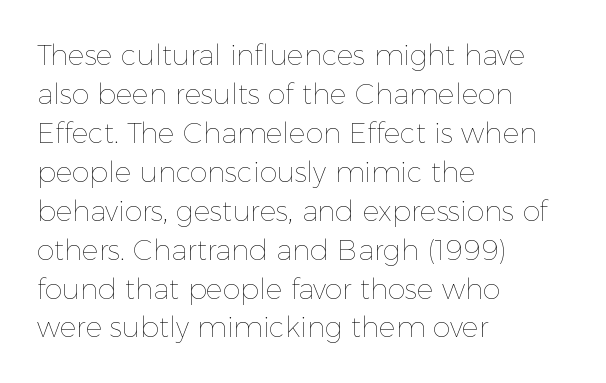
Leading: standard. Does the lettering tilt? It doesn't — this is upright. Clear beneath every line of the passage. The letterforms sit at book weight or below.
